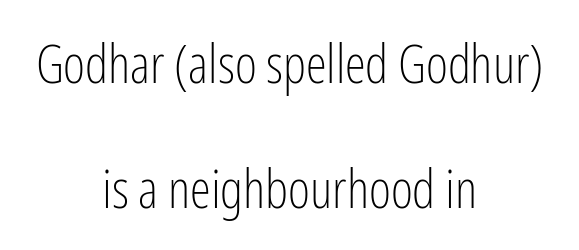
The image shows 53 px light, condensed sans-serif type, upright; set centered, loose line spacing (2.35x), normal letter spacing, not underlined; low stroke contrast and a medium x-height.
